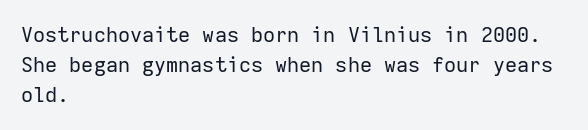
Q: Is the text bold? A: No.
Q: Is the text italic (slanted)? A: No, it is upright.
Q: Is the text underlined? A: No.
Q: How is the paragraph aligned? A: Left-aligned.
Q: Is the spacing between letters normal or unusually wide? A: Normal.
Q: Is the spacing between lines tight, normal or loose? A: Normal.
